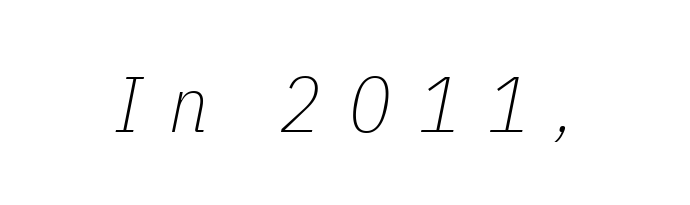
You could not count columns in this text — the font is proportionally spaced. Just letters on the line, the space beneath them empty. What stands out about the letter spacing? Its width — letters are far apart. You can tell it's italic because the verticals aren't actually vertical. Ink coverage per letter is moderate at most.
